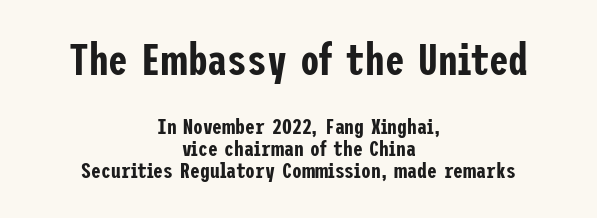
Q: Is the text italic (slanted)? A: No, it is upright.
Q: Is the typeface a serif or a sans-serif typeface? A: Sans-serif.
Q: Is the text underlined? A: No.
Q: How is the paragraph aligned? A: Centered.
Q: Is the spacing between letters normal or unusually wide? A: Normal.
Q: Is the spacing between lines tight, normal or loose? A: Tight.
Q: Which block of text is set in a larger size, the first (top) or the second (bottom)? A: The first (top) one.
Q: Width (condensed, normal, or wide)? A: Condensed.
Q: Stroke contrast? A: Low.
Q: x-height? A: Medium.
